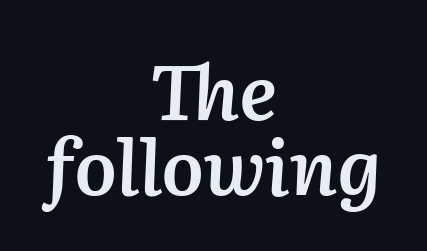
{"italic": "yes", "lean": "right", "slant_degrees": 2, "bold": "semi", "weight": "semibold", "width": "normal", "stroke_contrast": "medium", "x_height": "medium", "monospaced": "no", "underline": "no", "align": "center", "line_spacing": "tight", "line_spacing_ratio": 0.99, "letter_spacing": "normal", "letter_spacing_em": 0.0, "glyph_px": 76}
